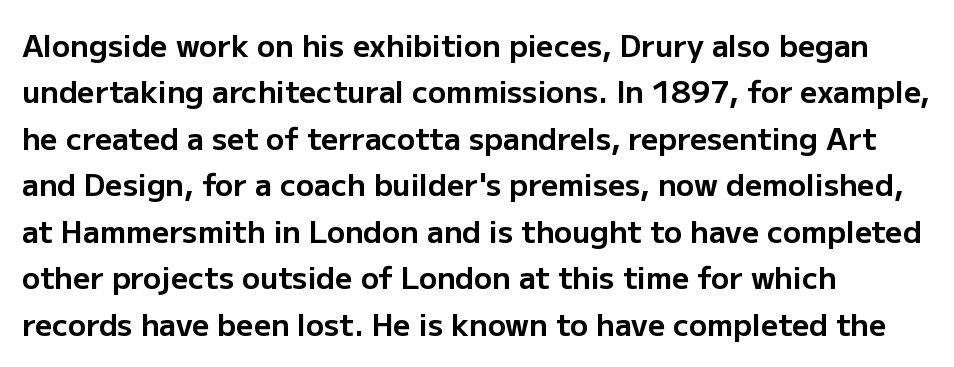
Q: Is the text bold? A: Yes.
Q: Is the text italic (slanted)? A: No, it is upright.
Q: Is the typeface a serif or a sans-serif typeface? A: Sans-serif.
Q: Is the text underlined? A: No.
Q: How is the paragraph aligned? A: Left-aligned.
Q: Is the spacing between letters normal or unusually wide? A: Normal.
Q: Is the spacing between lines tight, normal or loose? A: Normal.
Q: Width (condensed, normal, or wide)? A: Normal.
Q: Stroke contrast? A: Low.
Q: x-height? A: Medium.
Q: Monospaced? A: No.
